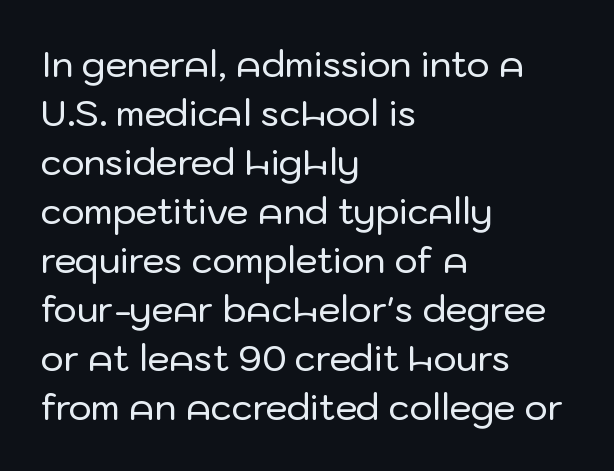
Nope, not italic — everything's standing straight. In terms of leading, this rendering sits right in the middle. Lines of text with bare space underneath. Each letter's strokes conclude bluntly, with no projecting serifs. Casual observation: everything's shoved over to the left. Character widths vary here, with narrow letters taking less room than wide ones.
